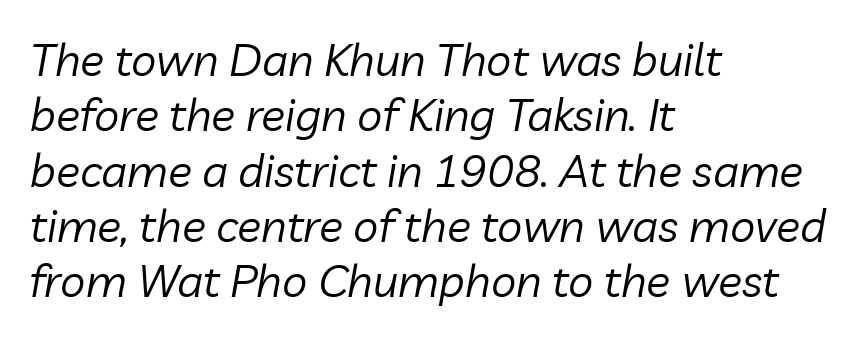
Q: Is the text bold? A: No.
Q: Is the text italic (slanted)? A: Yes, it leans right by about 10 degrees.
Q: Is the text underlined? A: No.
Q: How is the paragraph aligned? A: Left-aligned.
Q: Is the spacing between letters normal or unusually wide? A: Normal.
Q: Width (condensed, normal, or wide)? A: Normal.
Q: Stroke contrast? A: Low.
Q: x-height? A: Medium.
Q: Monospaced? A: No.
